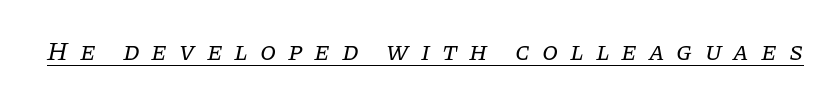
Q: Is the text bold? A: No.
Q: Is the text italic (slanted)? A: Yes, it leans right by about 11 degrees.
Q: Is the text underlined? A: Yes.
Q: Is the spacing between letters normal or unusually wide? A: Unusually wide.
